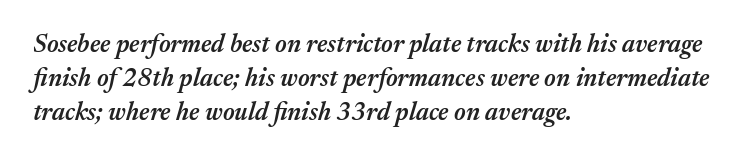
Q: Is the text bold? A: Semi-bold.
Q: Is the text italic (slanted)? A: Yes, it leans right by about 17 degrees.
Q: Is the text underlined? A: No.
Q: How is the paragraph aligned? A: Left-aligned.
Q: Is the spacing between letters normal or unusually wide? A: Normal.
Q: Is the spacing between lines tight, normal or loose? A: Normal.
